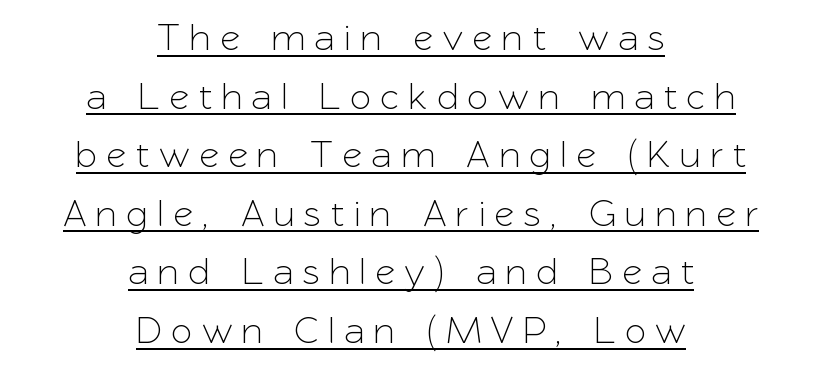
The image shows 38 px sans-serif type, upright; set centered, normal line spacing (1.54x), unusually wide letter spacing (+0.28 em), underlined; low stroke contrast and a medium x-height.
